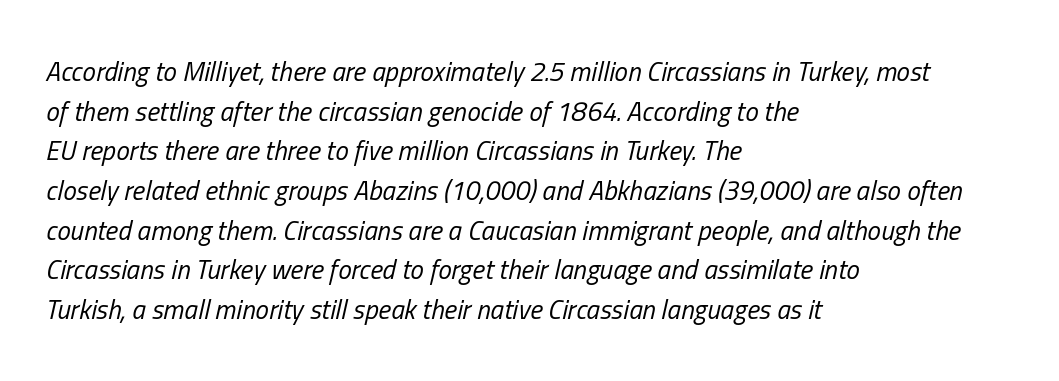
The string is rendered with underlining switched off. Is the type slanted? Yes — the strokes lean at a clear angle. The characters are drawn with everyday or finer stroke widths. Does the copy run flush right? No — it runs flush left. You could call the tracking neutral — neither tight nor loose.
